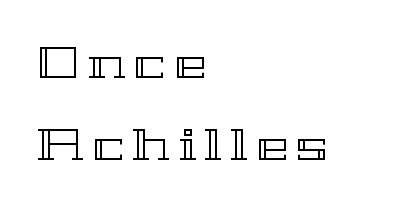
The axis of the letterforms is exactly vertical. This sample is left-justified, so line endings fall wherever the words run out. The passage shown is not underscored anywhere. Do the characters align in a grid? No, the font is proportional.
